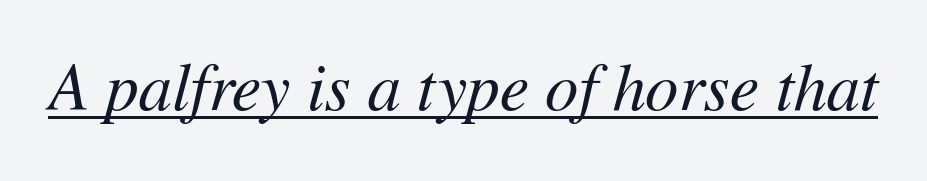
This sample has the flowing, uneven cadence of proportional lettering. You can see a thin bar hugging the bottom of the glyphs. The strokes carry an ordinary text weight at most. The letterforms sit shoulder to shoulder at normal distance. The axis of the letterforms is tilted away from vertical.
